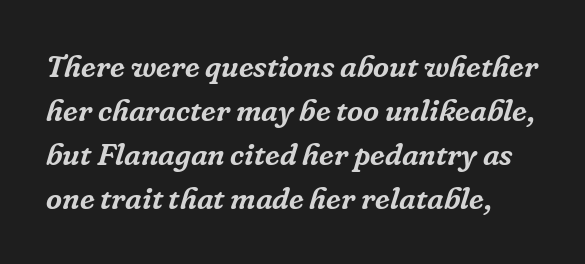
Q: Is the text italic (slanted)? A: Yes, it leans right by about 16 degrees.
Q: Is the typeface a serif or a sans-serif typeface? A: Serif.
Q: Is the text underlined? A: No.
Q: Is the spacing between letters normal or unusually wide? A: Normal.
Q: Is the spacing between lines tight, normal or loose? A: Normal.
Q: Width (condensed, normal, or wide)? A: Normal.
Q: Stroke contrast? A: Low.
Q: x-height? A: Medium.
Q: Monospaced? A: No.
